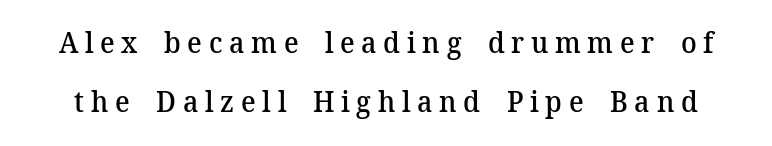
The letterforms stand isolated, each surrounded by extra space. Each new line begins a long way beneath the previous one. A fair bit of extra ink — the face is semibold, not bold. The glyphs in this specimen are seriffed. The axis of the letterforms is exactly vertical.
